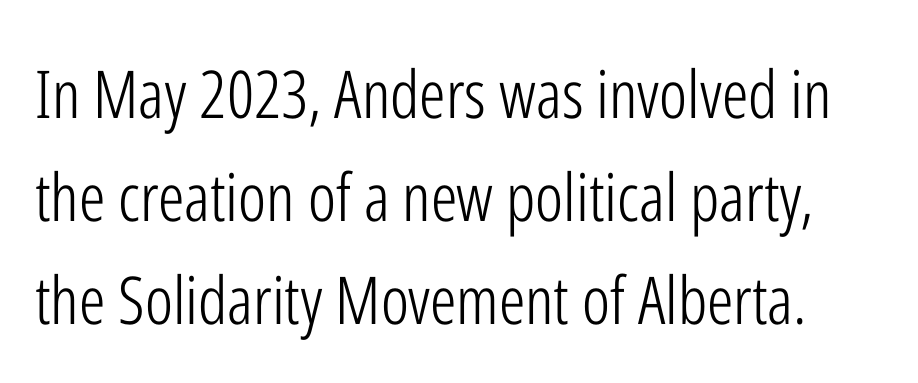
{"serif": "no", "italic": "no", "bold": "no", "weight": "light", "width": "condensed", "stroke_contrast": "low", "x_height": "medium", "monospaced": "no", "underline": "no", "line_spacing": "normal", "line_spacing_ratio": 1.56, "letter_spacing": "normal", "letter_spacing_em": 0.0, "glyph_px": 66}
